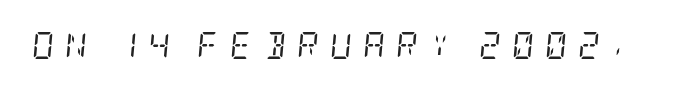
{"italic": "yes", "lean": "right", "slant_degrees": 5, "bold": "no", "underline": "no", "letter_spacing": "wide", "letter_spacing_em": 0.41, "glyph_px": 27}
